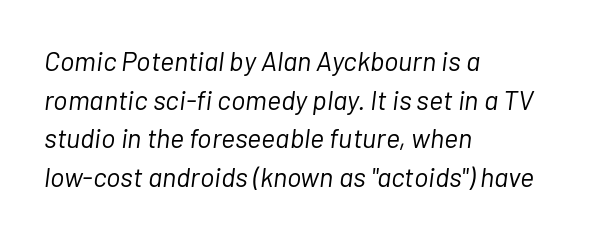
The rendering anchors every line to the left-hand side. The line-height multiplier appears to be the usual default. Glance below the letters and you will spot only blank space. There is no visible air inserted between adjacent glyphs. Nothing heavy about these letters — not bold at all. Would a proofreader flag this as italicized? Yes.
